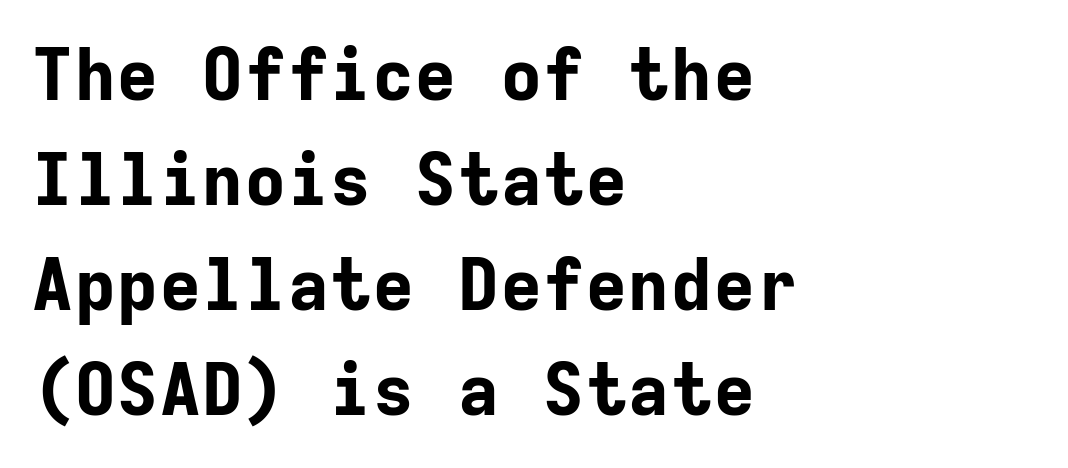
The image shows 71 px bold sans-serif type, upright, monospaced; set left-aligned, normal line spacing (1.48x), normal letter spacing, not underlined; low stroke contrast and a medium x-height.
